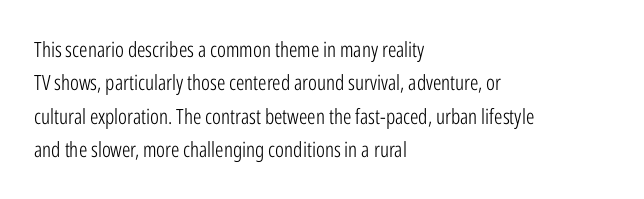
How would I describe the line gaps? Plain and ordinary. Weight: in the light-to-regular range. The type is set solid horizontally, with unmodified tracking. The lines are quadded left.
